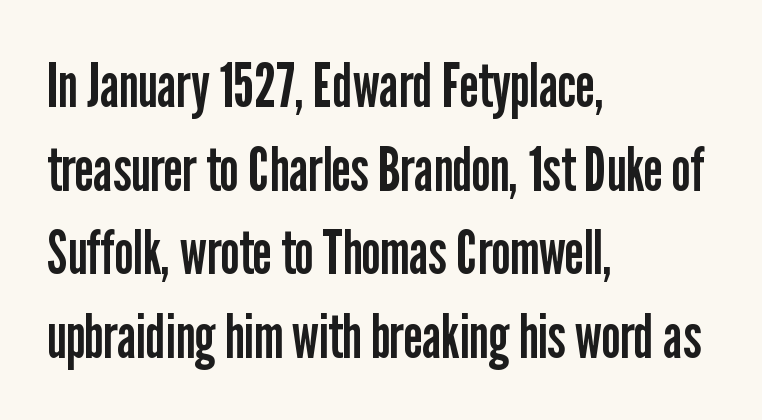
Q: Is the text bold? A: No.
Q: Is the text italic (slanted)? A: No, it is upright.
Q: Is the typeface a serif or a sans-serif typeface? A: Sans-serif.
Q: Is the text underlined? A: No.
Q: How is the paragraph aligned? A: Left-aligned.
Q: Is the spacing between letters normal or unusually wide? A: Normal.
Q: Is the spacing between lines tight, normal or loose? A: Normal.
Q: Width (condensed, normal, or wide)? A: Condensed.
Q: Stroke contrast? A: Low.
Q: x-height? A: Medium.
Q: Monospaced? A: No.
